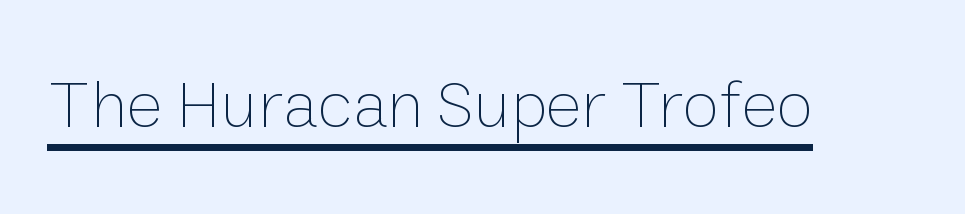
The image shows 68 px thin type, upright; set normal letter spacing, underlined; low stroke contrast and a medium x-height.
